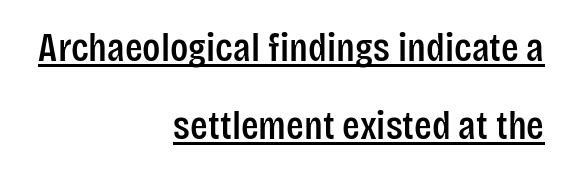
{"serif": "no", "italic": "no", "width": "condensed", "stroke_contrast": "low", "x_height": "large", "monospaced": "no", "underline": "yes", "align": "right", "line_spacing": "loose", "line_spacing_ratio": 1.91, "letter_spacing": "normal", "letter_spacing_em": 0.0, "glyph_px": 41}
